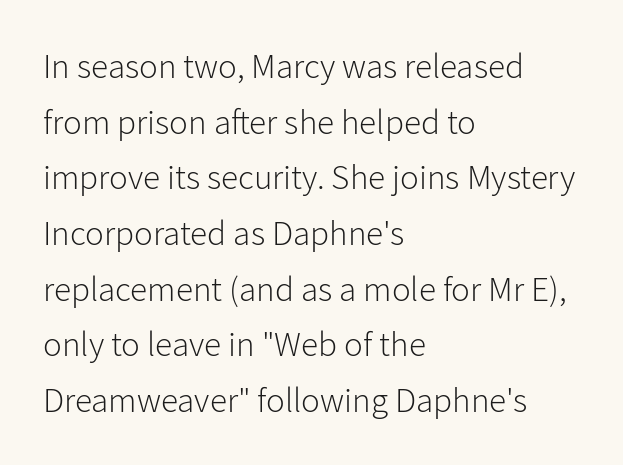
Q: Is the text bold? A: No.
Q: Is the text italic (slanted)? A: No, it is upright.
Q: Is the typeface a serif or a sans-serif typeface? A: Sans-serif.
Q: Is the text underlined? A: No.
Q: How is the paragraph aligned? A: Left-aligned.
Q: Is the spacing between letters normal or unusually wide? A: Normal.
Q: Is the spacing between lines tight, normal or loose? A: Normal.
Q: Width (condensed, normal, or wide)? A: Normal.
Q: Stroke contrast? A: Low.
Q: x-height? A: Medium.
Q: Monospaced? A: No.
